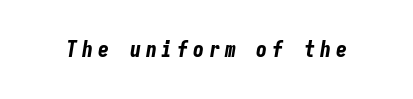
The image shows 22 px bold type, italic (leaning right); set unusually wide letter spacing (+0.22 em), not underlined.
